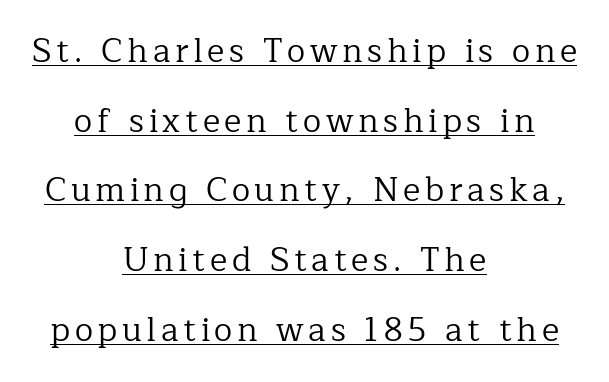
These lines stack symmetrically, like a column narrowing and widening about its center. Compared with typical paragraphs, the rows here are farther apart. The face used here is proportionally spaced, like ordinary book or web type. Weight: in the light-to-regular range. Regarding serifs, this sample has them.
